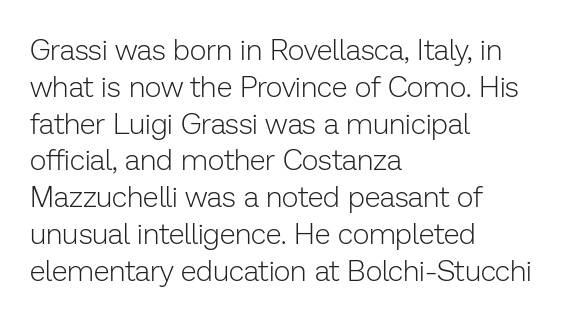
{"serif": "no", "italic": "no", "bold": "no", "weight": "light", "width": "normal", "stroke_contrast": "low", "x_height": "medium", "monospaced": "no", "underline": "no", "align": "left", "line_spacing": "normal", "line_spacing_ratio": 1.27, "letter_spacing": "normal", "letter_spacing_em": 0.0, "glyph_px": 29}
